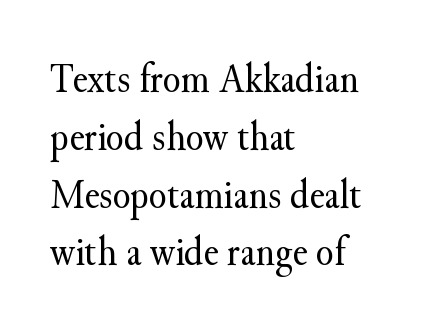
{"serif": "yes", "italic": "no", "bold": "no", "weight": "regular", "width": "normal", "stroke_contrast": "medium", "x_height": "small", "monospaced": "no", "underline": "no", "align": "left", "line_spacing": "normal", "line_spacing_ratio": 1.41, "letter_spacing": "normal", "letter_spacing_em": 0.0, "glyph_px": 41}
